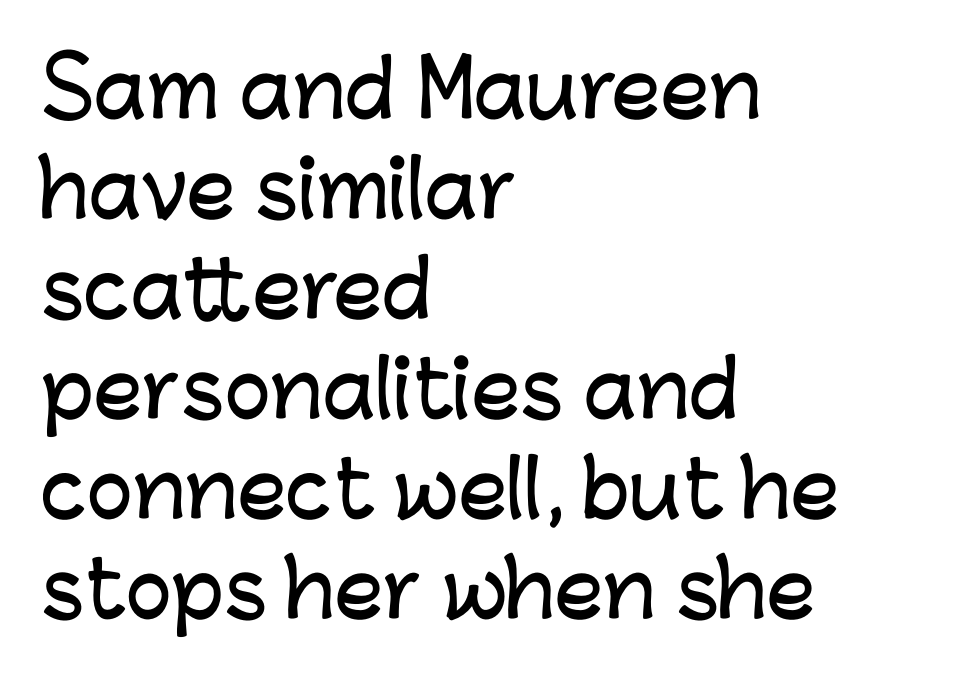
Reading down the block, your eye returns to a fixed left position each line. The rows are spaced the way most documents space them. Between one letter and the next there's only the usual sliver of space. Descenders hang freely into open space. Here the designer chose a conventional face with non-uniform glyph widths.
